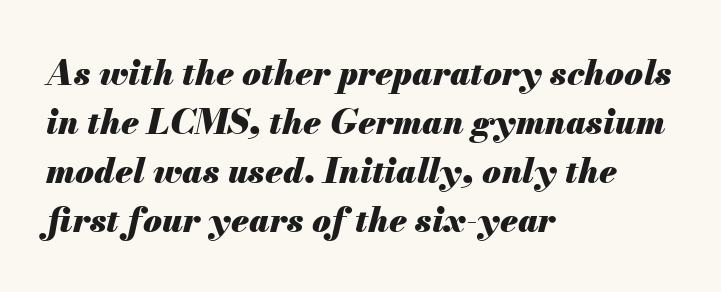
The image shows 34 px heavy type, italic (leaning right); set left-aligned, normal line spacing (1.44x), normal letter spacing, not underlined; medium stroke contrast and a small x-height.
